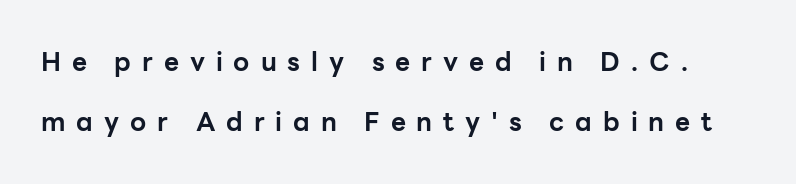
{"italic": "no", "bold": "yes", "underline": "no", "line_spacing": "loose", "line_spacing_ratio": 2.29, "letter_spacing": "wide", "letter_spacing_em": 0.42, "glyph_px": 26}
